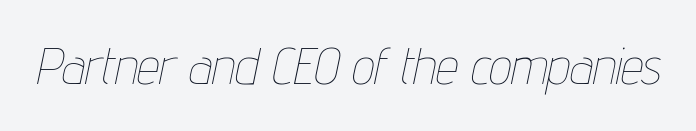
{"italic": "yes", "lean": "right", "slant_degrees": 12, "bold": "no", "weight": "thin", "width": "condensed", "stroke_contrast": "low", "x_height": "medium", "monospaced": "no", "underline": "no", "letter_spacing": "normal", "letter_spacing_em": 0.0, "glyph_px": 50}
